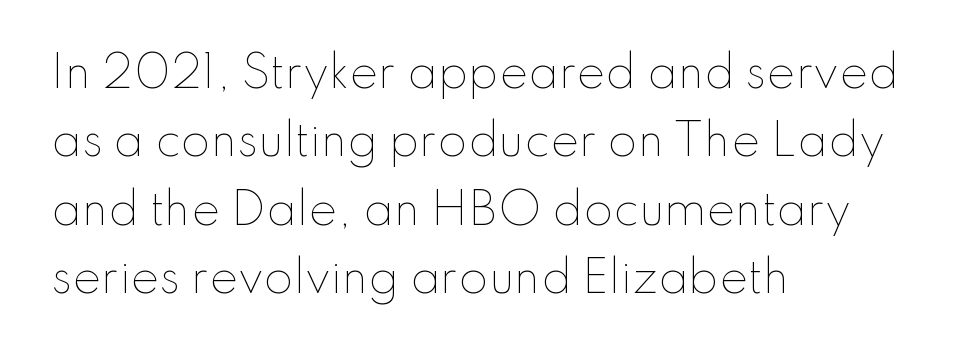
{"italic": "no", "bold": "no", "weight": "thin", "width": "normal", "stroke_contrast": "low", "x_height": "small", "monospaced": "no", "underline": "no", "align": "left", "line_spacing": "normal", "line_spacing_ratio": 1.59, "letter_spacing": "normal", "letter_spacing_em": 0.0, "glyph_px": 43}
